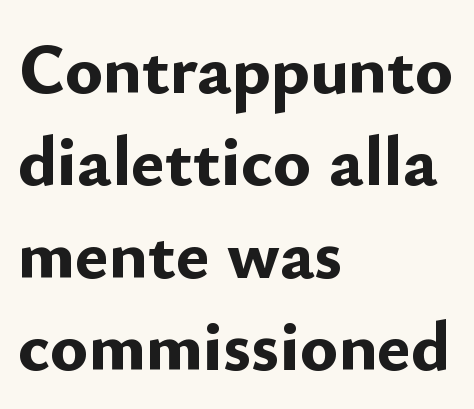
Q: Is the text bold? A: Yes.
Q: Is the text italic (slanted)? A: No, it is upright.
Q: Is the typeface a serif or a sans-serif typeface? A: Sans-serif.
Q: Is the text underlined? A: No.
Q: How is the paragraph aligned? A: Left-aligned.
Q: Is the spacing between letters normal or unusually wide? A: Normal.
Q: Is the spacing between lines tight, normal or loose? A: Normal.
Q: Width (condensed, normal, or wide)? A: Normal.
Q: Stroke contrast? A: Low.
Q: x-height? A: Small.
Q: Monospaced? A: No.
